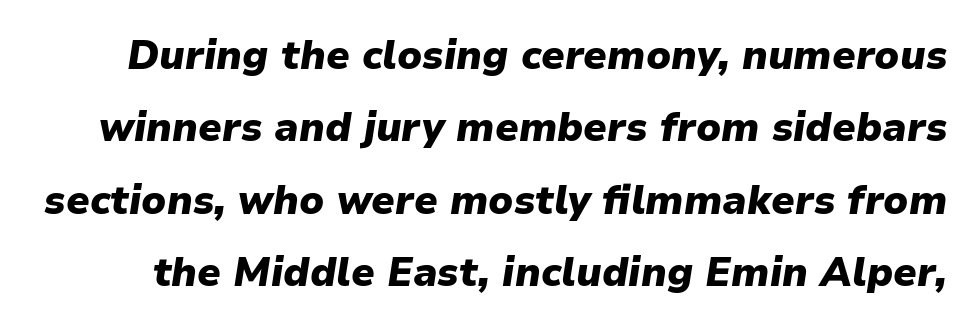
The glyphs are unaccompanied by any horizontal stroke below them. Honestly, the letter spacing is just normal — you wouldn't notice it. The passage shown is typed in a proportional face where columns would drift. Italic? Definitely — the glyphs are oblique.
